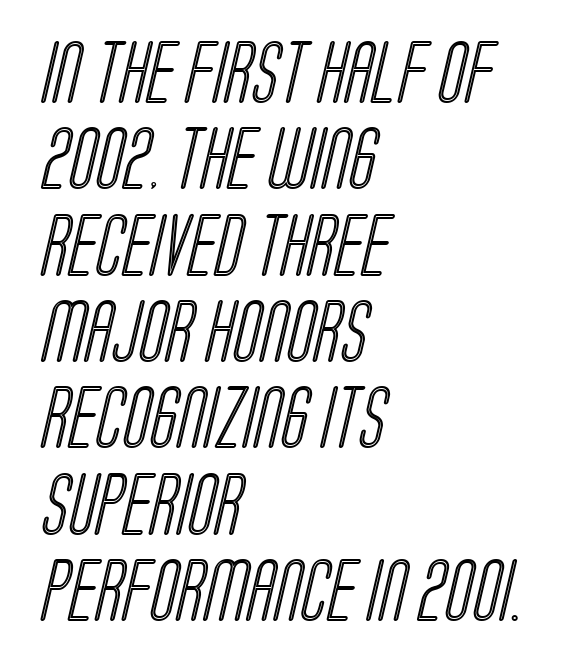
Letters rest on an invisible, unmarked baseline. Each letter keeps its own natural width here, so spacing adapts to shape. The block of text has a typical density, with ordinary space between rows. In CSS terms this would be text-align: left.
